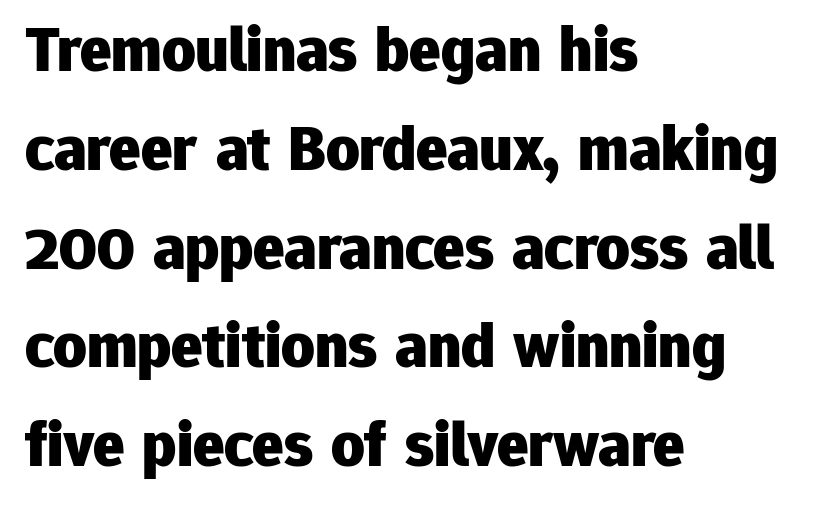
Q: Is the text bold? A: Yes.
Q: Is the text italic (slanted)? A: No, it is upright.
Q: Is the typeface a serif or a sans-serif typeface? A: Sans-serif.
Q: Is the text underlined? A: No.
Q: How is the paragraph aligned? A: Left-aligned.
Q: Is the spacing between letters normal or unusually wide? A: Normal.
Q: Is the spacing between lines tight, normal or loose? A: Normal.
Q: Width (condensed, normal, or wide)? A: Normal.
Q: Stroke contrast? A: Low.
Q: x-height? A: Medium.
Q: Monospaced? A: No.
